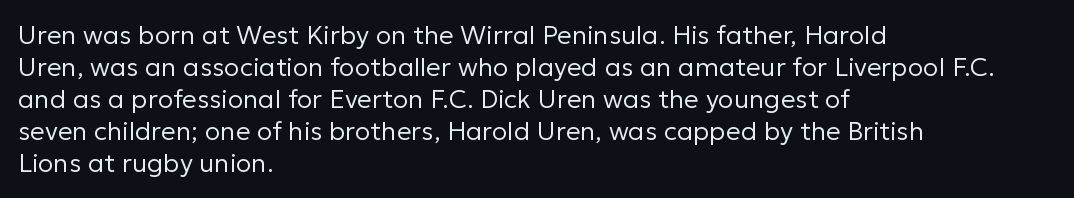
Q: Is the text bold? A: No.
Q: Is the text italic (slanted)? A: No, it is upright.
Q: Is the text underlined? A: No.
Q: How is the paragraph aligned? A: Left-aligned.
Q: Is the spacing between letters normal or unusually wide? A: Normal.
